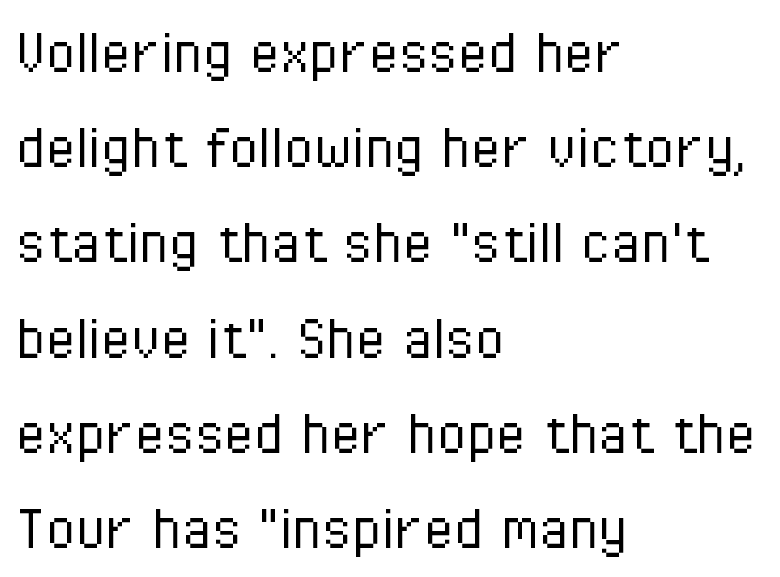
{"serif": "no", "italic": "no", "bold": "no", "weight": "light", "width": "condensed", "stroke_contrast": "low", "x_height": "medium", "monospaced": "no", "underline": "no", "align": "left", "line_spacing": "normal", "line_spacing_ratio": 1.4, "letter_spacing": "normal", "letter_spacing_em": 0.0, "glyph_px": 68}
